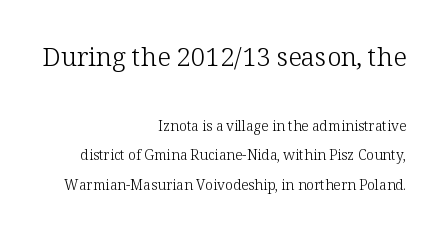
Descenders hang freely into open space. Ordinary non-slanted type is in use. Each new line begins a long way beneath the previous one. The passage shown begins with its larger block and ends with its smaller one. Glyph-to-glyph distance matches everyday printed text. Vertical stems look standard width or narrower in stroke.
